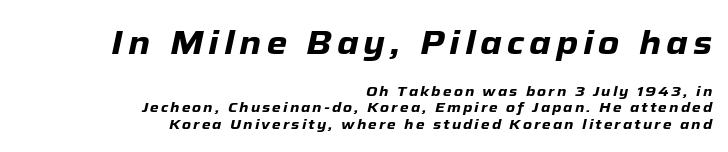
{"italic": "yes", "lean": "right", "slant_degrees": 12, "bold": "yes", "weight": "heavy", "width": "normal", "stroke_contrast": "low", "x_height": "medium", "monospaced": "no", "underline": "no", "align": "right", "line_spacing": "tight", "line_spacing_ratio": 1.15, "larger_block": "first", "size_ratio": 2.36, "glyph_px": 33}
